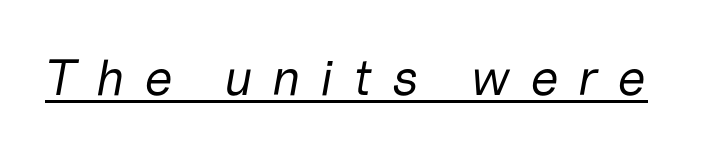
Q: Is the text bold? A: No.
Q: Is the text italic (slanted)? A: Yes, it leans right by about 10 degrees.
Q: Is the text underlined? A: Yes.
Q: Is the spacing between letters normal or unusually wide? A: Unusually wide.
Q: Width (condensed, normal, or wide)? A: Normal.
Q: Stroke contrast? A: Low.
Q: x-height? A: Medium.
Q: Monospaced? A: No.
